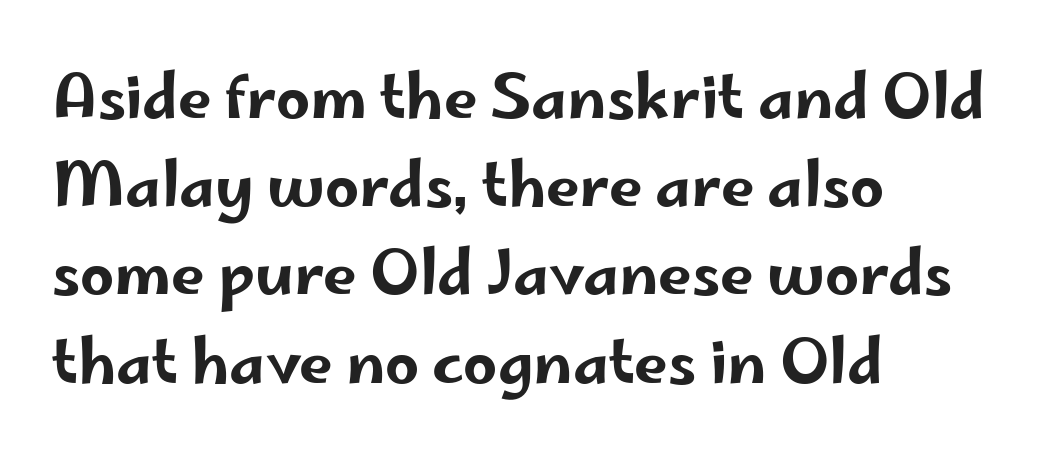
{"serif": "no", "italic": "no", "width": "wide", "stroke_contrast": "low", "x_height": "small", "monospaced": "no", "underline": "no", "align": "left", "line_spacing": "normal", "line_spacing_ratio": 1.47, "letter_spacing": "normal", "letter_spacing_em": 0.0, "glyph_px": 60}
